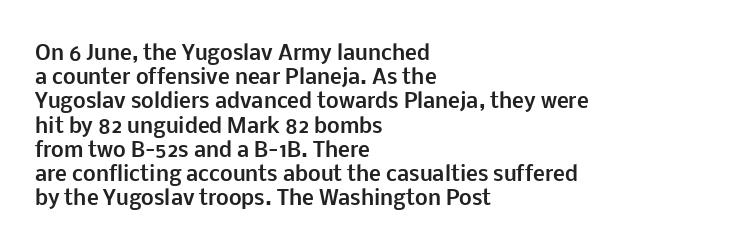
Descenders hang freely into open space. The paragraph has a hard left edge and a soft right edge. It's the straight-up-and-down kind of type. Observe the ordinary spacing: letters are neighbours, not strangers. Weight check: bold — yes, fully.
